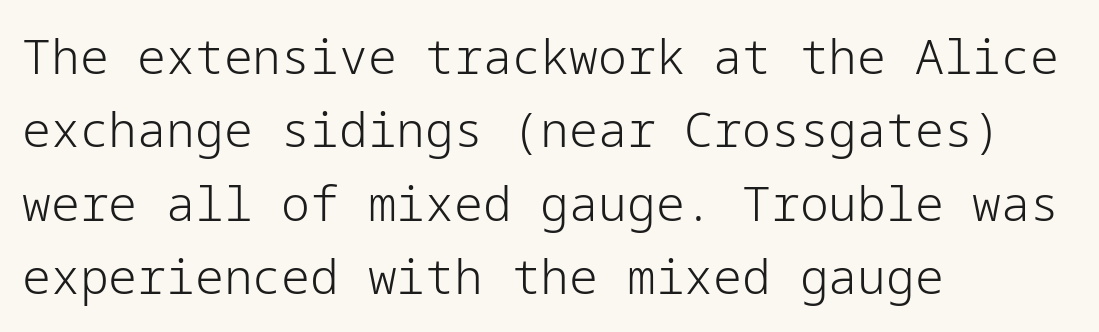
The image shows 48 px light sans-serif type, upright; set left-aligned, normal line spacing (1.53x), normal letter spacing, not underlined; low stroke contrast and a medium x-height.
